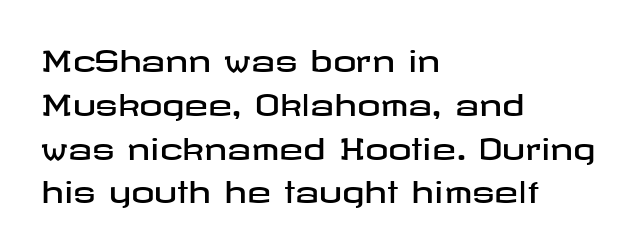
{"serif": "no", "italic": "no", "width": "wide", "stroke_contrast": "low", "x_height": "medium", "underline": "no", "align": "left", "line_spacing": "normal", "line_spacing_ratio": 1.51, "letter_spacing": "normal", "letter_spacing_em": 0.0, "glyph_px": 29}
